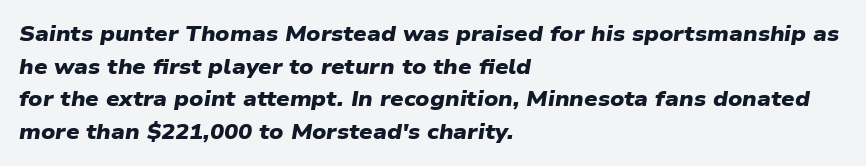
The image shows 21 px bold type; set left-aligned, normal line spacing (1.55x), normal letter spacing, not underlined.
